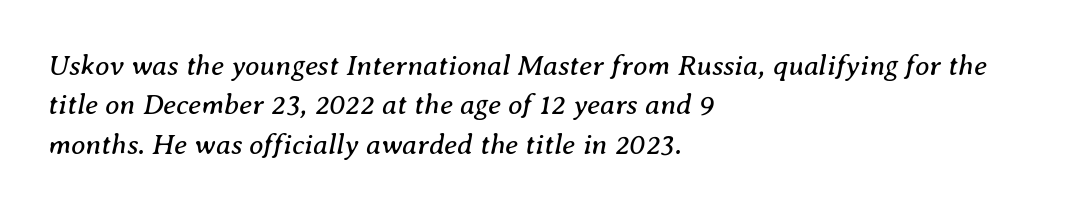
The image shows 29 px regular-weight serif type, italic (leaning right); set left-aligned, normal line spacing (1.36x), normal letter spacing, not underlined; medium stroke contrast and a medium x-height.
